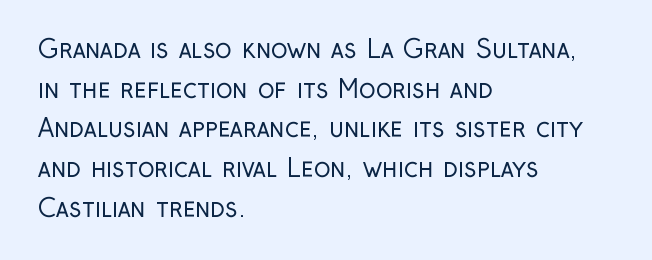
{"italic": "no", "bold": "no", "underline": "no", "align": "left", "line_spacing": "normal", "line_spacing_ratio": 1.59, "letter_spacing": "normal", "letter_spacing_em": 0.0, "glyph_px": 25}
